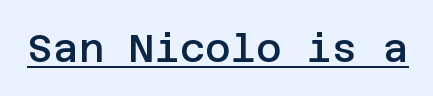
Font category for this specimen: sans-serif. The specimen reads as upright at a glance. The strokes are fattened partway — semibold, not bold. Characters follow at the spacing the type designer built in. The sample's only ornament is a line tracing under the words.
